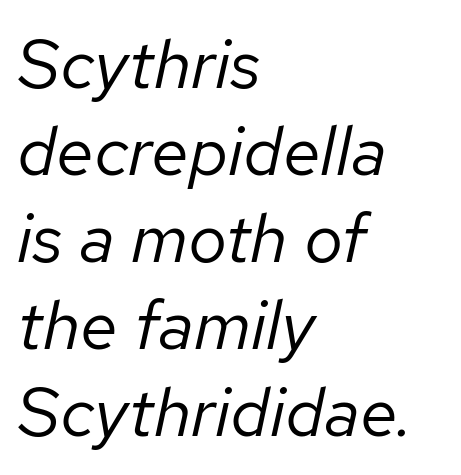
Q: Is the text bold? A: No.
Q: Is the text italic (slanted)? A: Yes, it leans right by about 12 degrees.
Q: Is the text underlined? A: No.
Q: How is the paragraph aligned? A: Left-aligned.
Q: Is the spacing between letters normal or unusually wide? A: Normal.
Q: Is the spacing between lines tight, normal or loose? A: Normal.
Q: Width (condensed, normal, or wide)? A: Normal.
Q: Stroke contrast? A: Low.
Q: x-height? A: Medium.
Q: Monospaced? A: No.
